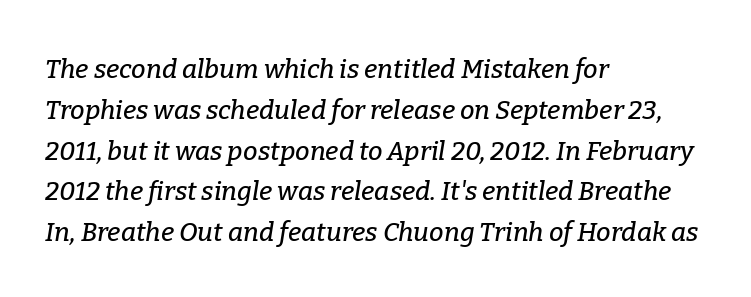
A typesetter would mark this as italic. The vertical gap from one line to the next is medium. Compared with typical body copy, the letter spacing here is the same. The foot of each line stays bare and open. Alignment: flush left.
